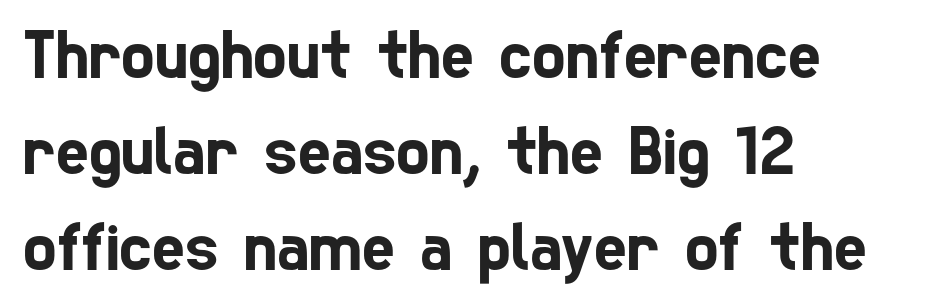
{"serif": "no", "width": "condensed", "stroke_contrast": "low", "x_height": "medium", "monospaced": "no", "underline": "no", "align": "left", "line_spacing": "normal", "line_spacing_ratio": 1.37, "letter_spacing": "normal", "letter_spacing_em": 0.0, "glyph_px": 70}
